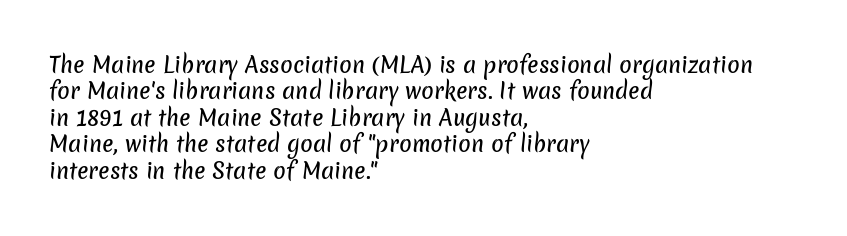
Q: Is the text underlined? A: No.
Q: How is the paragraph aligned? A: Left-aligned.
Q: Is the spacing between letters normal or unusually wide? A: Normal.
Q: Is the spacing between lines tight, normal or loose? A: Normal.
